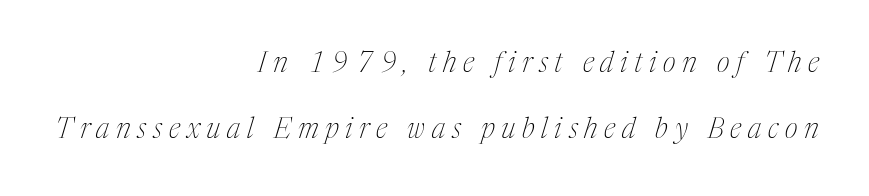
{"serif": "yes", "italic": "yes", "lean": "right", "slant_degrees": 17, "bold": "no", "weight": "thin", "width": "condensed", "stroke_contrast": "medium", "x_height": "medium", "monospaced": "no", "underline": "no", "align": "right", "line_spacing": "loose", "line_spacing_ratio": 2.36, "letter_spacing": "wide", "letter_spacing_em": 0.24, "glyph_px": 28}
